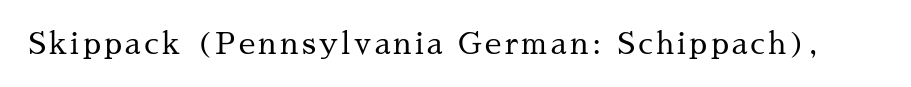
The image shows 30 px regular-weight serif type, upright; set not underlined; medium stroke contrast and a medium x-height.
